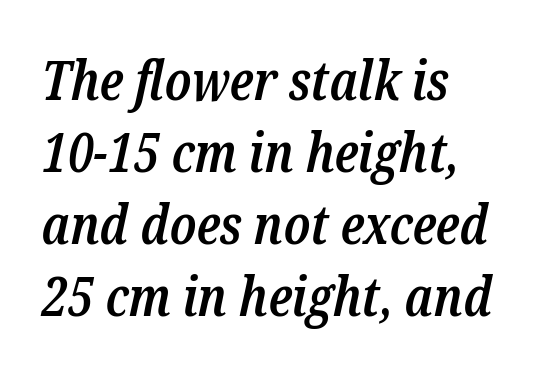
The image shows 55 px semibold, condensed serif type, italic (leaning right); set left-aligned, normal line spacing (1.31x), normal letter spacing, not underlined; low stroke contrast and a medium x-height.
